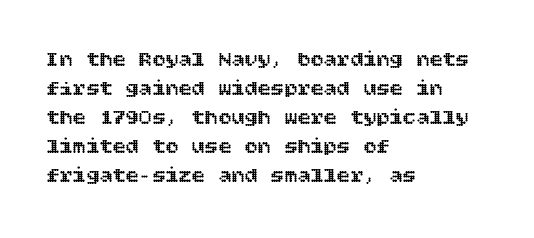
Q: Is the text italic (slanted)? A: No, it is upright.
Q: Is the text underlined? A: No.
Q: How is the paragraph aligned? A: Left-aligned.
Q: Is the spacing between letters normal or unusually wide? A: Normal.
Q: Is the spacing between lines tight, normal or loose? A: Normal.
